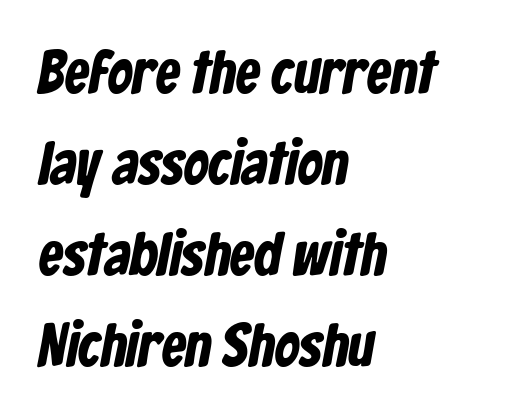
The image shows 61 px condensed sans-serif type; set left-aligned, normal line spacing (1.49x), normal letter spacing, not underlined; low stroke contrast and a medium x-height.
